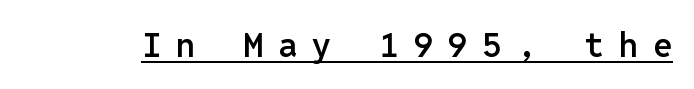
Each letter, wide or thin by design, is forced into the same width here. On the weight axis this lands at semibold, roughly 600. The tracking reads as deliberately expanded to a designer's eye. No italicization has been applied; the sample stays upright.
